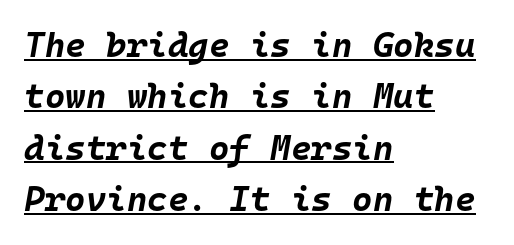
{"italic": "yes", "lean": "right", "slant_degrees": 10, "bold": "yes", "weight": "bold", "width": "normal", "stroke_contrast": "low", "x_height": "large", "monospaced": "yes", "underline": "yes", "align": "left", "line_spacing": "normal", "line_spacing_ratio": 1.47, "letter_spacing": "normal", "letter_spacing_em": 0.0, "glyph_px": 35}
